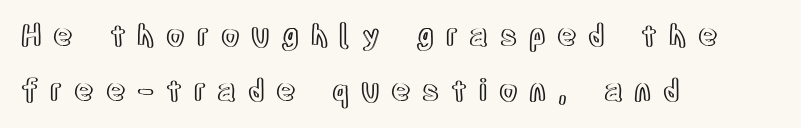
{"italic": "no", "width": "condensed", "x_height": "large", "monospaced": "no", "underline": "no", "align": "left", "line_spacing_ratio": 1.84, "letter_spacing": "wide", "letter_spacing_em": 0.39, "glyph_px": 30}
